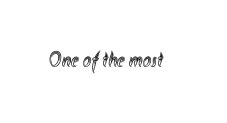
Short note: letters normally spaced. Lines of text with bare space underneath.
